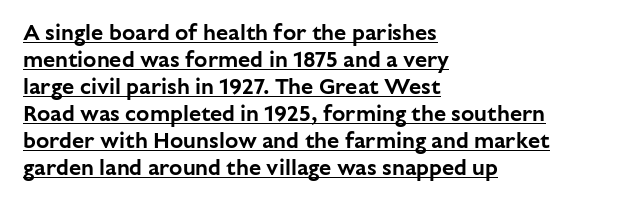
Q: Is the text italic (slanted)? A: No, it is upright.
Q: Is the text underlined? A: Yes.
Q: How is the paragraph aligned? A: Left-aligned.
Q: Is the spacing between letters normal or unusually wide? A: Normal.
